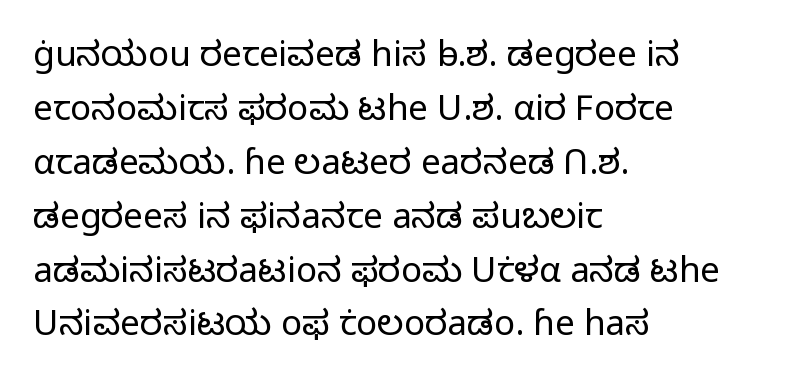
The passage shown is not bold in any degree. The typeface chosen for these lines omits serifs. The rendering keeps characters at their native spacing. A classic flush-left, rag-right setting is used for this passage.
